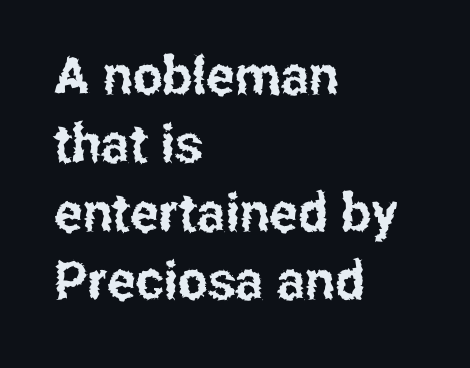
{"serif": "no", "italic": "no", "width": "condensed", "stroke_contrast": "low", "x_height": "medium", "monospaced": "no", "underline": "no", "align": "left", "line_spacing": "normal", "line_spacing_ratio": 1.29, "letter_spacing": "normal", "letter_spacing_em": 0.0, "glyph_px": 53}
